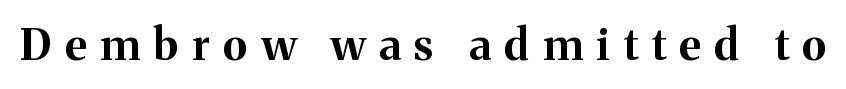
Anything drawn beneath the words? Only blank space. Do the letters lean? They stand straight. Is this a fixed-width face? No — the glyphs have proportional, varying widths. The face used here is rendered with a markedly widened letterfit. Each letter's strokes conclude with small projecting serifs. Caption: bold face, heavy strokes.
